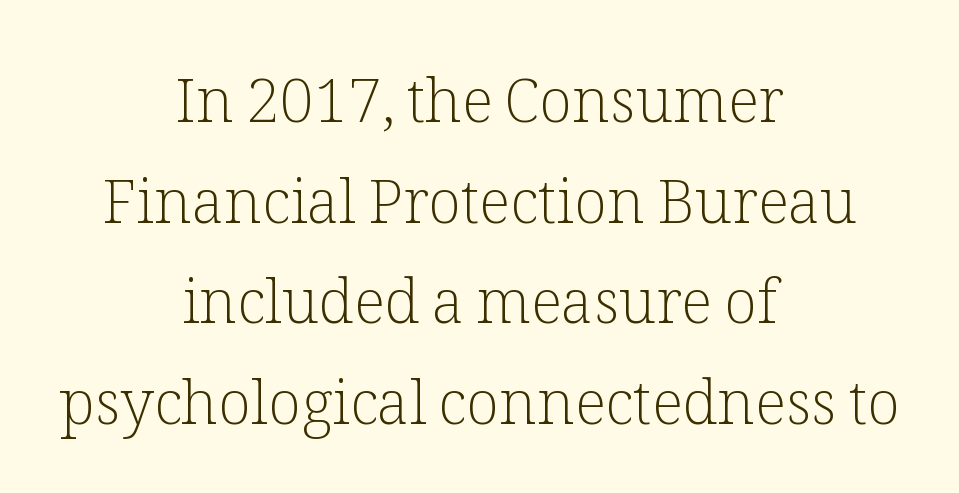
{"serif": "yes", "italic": "no", "bold": "no", "weight": "light", "width": "normal", "stroke_contrast": "low", "x_height": "medium", "monospaced": "no", "underline": "no", "align": "center", "line_spacing": "normal", "line_spacing_ratio": 1.65, "letter_spacing": "normal", "letter_spacing_em": 0.0, "glyph_px": 61}
